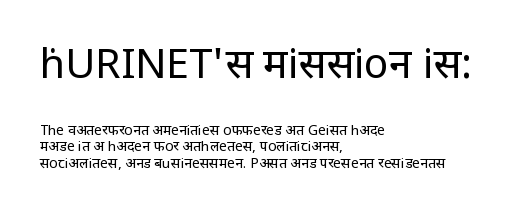
The image shows 41 px regular-weight, condensed sans-serif type, upright; set left-aligned, line spacing 1.19x, normal letter spacing, not underlined; the first (top) block is 2.93x larger; low stroke contrast and a large x-height.
